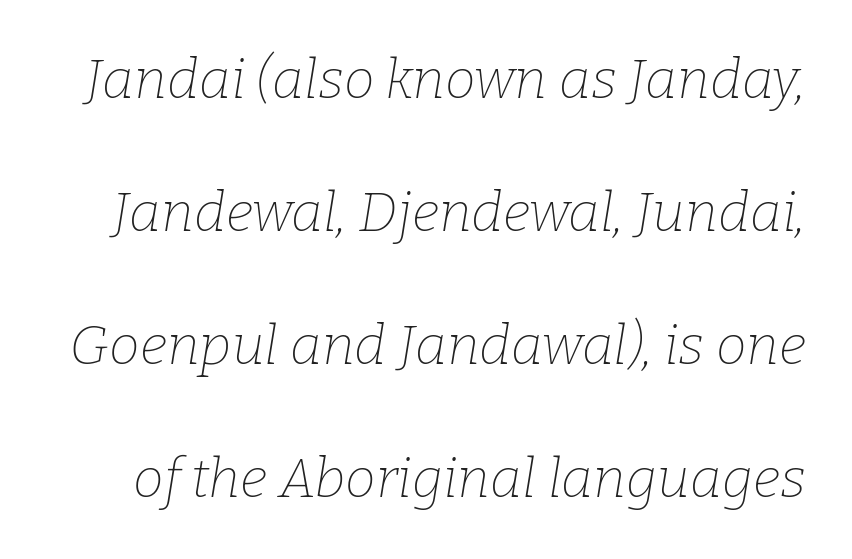
The image shows 55 px thin serif type, italic (leaning right); set loose line spacing (2.42x), normal letter spacing, not underlined; low stroke contrast and a medium x-height.
